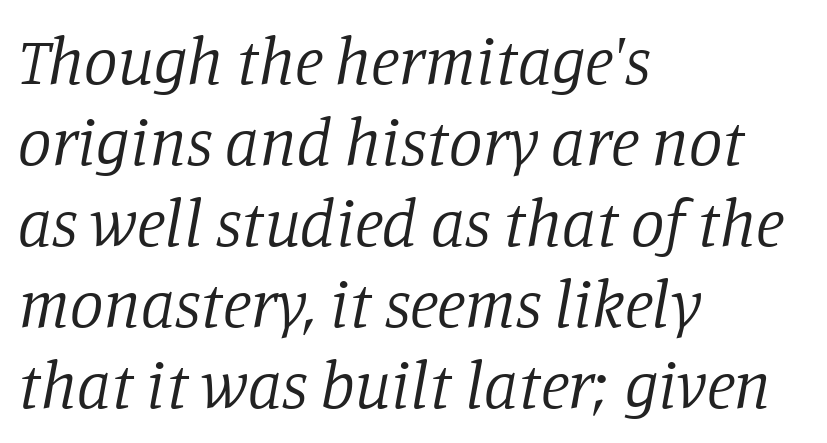
{"serif": "yes", "italic": "yes", "lean": "right", "slant_degrees": 11, "bold": "no", "weight": "regular", "width": "normal", "stroke_contrast": "low", "x_height": "large", "monospaced": "no", "underline": "no", "align": "left", "line_spacing_ratio": 1.21, "letter_spacing": "normal", "letter_spacing_em": 0.0, "glyph_px": 67}
